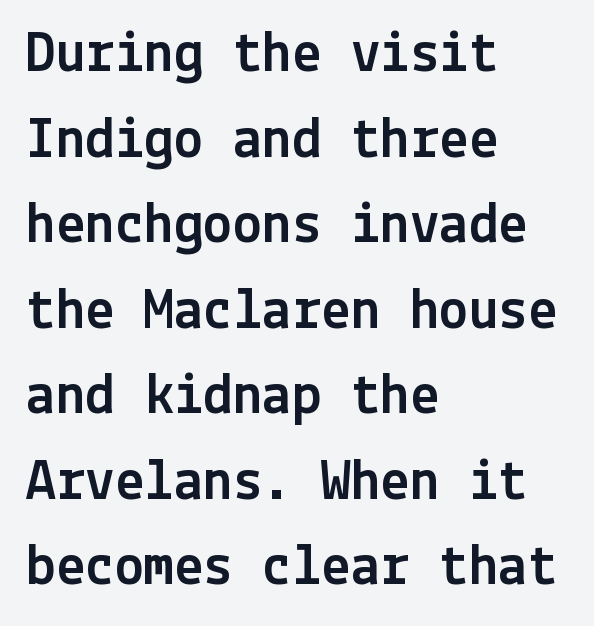
The rendering shows plain stroke endings on the letterforms — a sans-serif design. A bare baseline throughout the passage. Students, observe: this is what conventionally led text looks like. What stands out about the letter spacing? Nothing — it is the standard amount.
